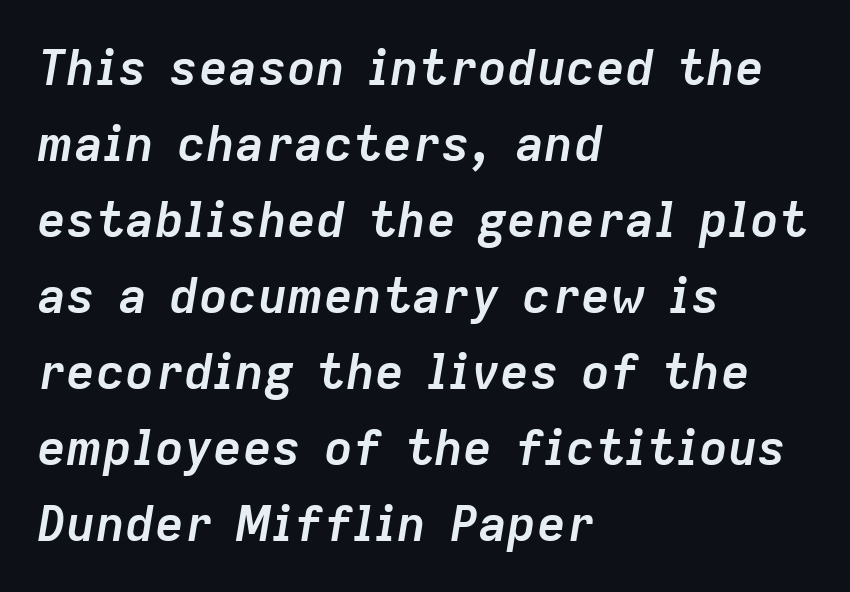
Q: Is the text bold? A: Yes.
Q: Is the text italic (slanted)? A: Yes, it leans right by about 9 degrees.
Q: Is the text underlined? A: No.
Q: How is the paragraph aligned? A: Left-aligned.
Q: Is the spacing between letters normal or unusually wide? A: Normal.
Q: Is the spacing between lines tight, normal or loose? A: Normal.
Q: Width (condensed, normal, or wide)? A: Normal.
Q: Stroke contrast? A: Low.
Q: x-height? A: Medium.
Q: Monospaced? A: No.
